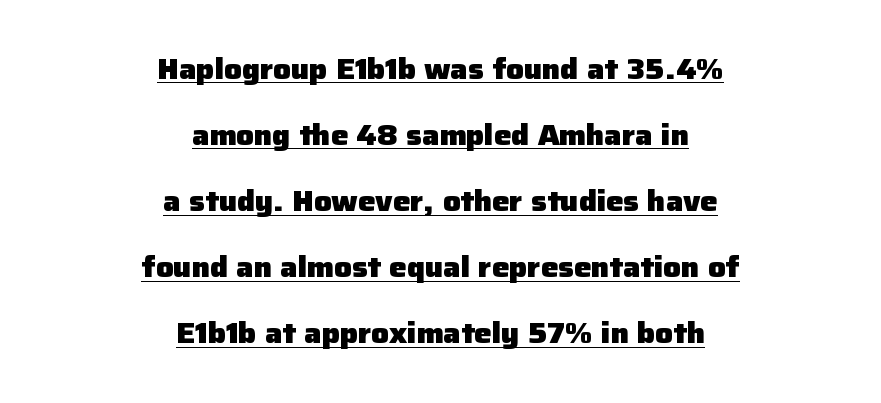
No feet cap the strokes, marking this as sans-serif type. Regarding leading, the lines here are spaced well apart. Every character sits straight up, as roman type does. This is underlined copy, the kind a proofreader might mark for attention. Note the varied advance widths — an 'i' is clearly narrower than an 'm'.
